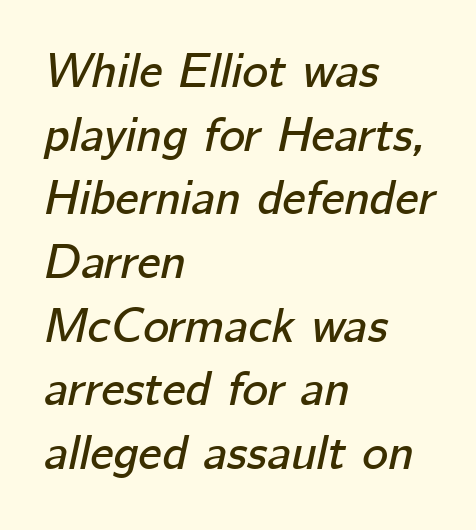
Q: Is the text italic (slanted)? A: Yes, it leans right by about 12 degrees.
Q: Is the text underlined? A: No.
Q: How is the paragraph aligned? A: Left-aligned.
Q: Is the spacing between letters normal or unusually wide? A: Normal.
Q: Is the spacing between lines tight, normal or loose? A: Normal.
Q: Width (condensed, normal, or wide)? A: Normal.
Q: Stroke contrast? A: Low.
Q: x-height? A: Medium.
Q: Monospaced? A: No.
